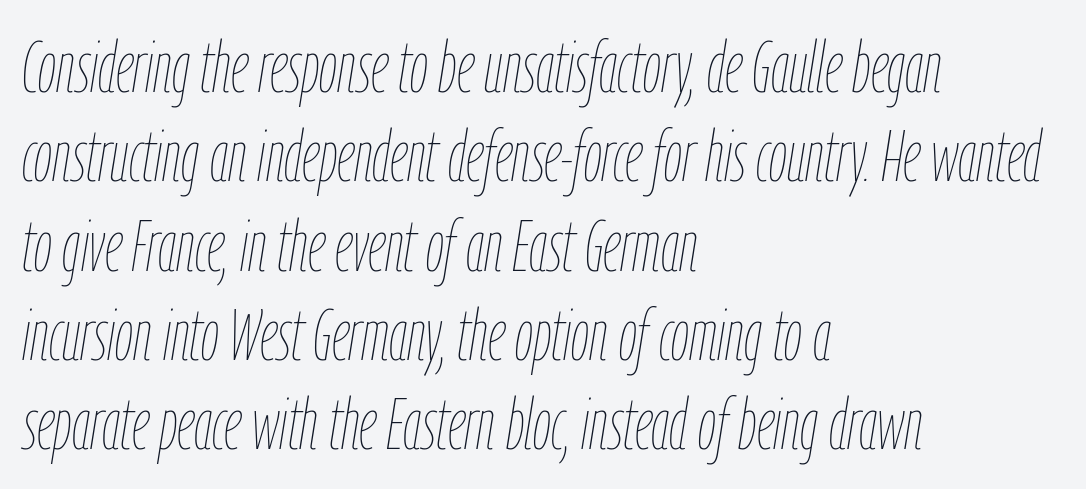
{"italic": "yes", "lean": "right", "slant_degrees": 9, "bold": "no", "weight": "thin", "width": "condensed", "stroke_contrast": "low", "x_height": "medium", "monospaced": "no", "underline": "no", "align": "left", "line_spacing_ratio": 1.24, "letter_spacing": "normal", "letter_spacing_em": 0.0, "glyph_px": 72}
